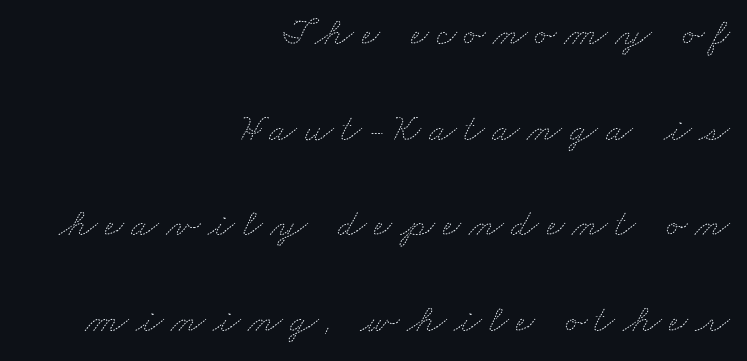
{"bold": "no", "weight": "thin", "width": "wide", "stroke_contrast": "medium", "x_height": "small", "monospaced": "no", "underline": "no", "align": "right", "line_spacing": "loose", "line_spacing_ratio": 2.39, "glyph_px": 40}
